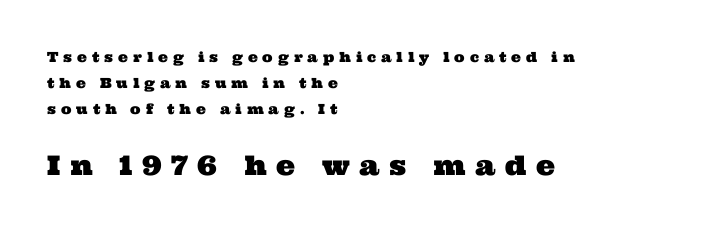
The image shows 27 px text type; set left-aligned, line spacing 1.86x, unusually wide letter spacing (+0.35 em), not underlined; the second (bottom) block is 1.93x larger.
